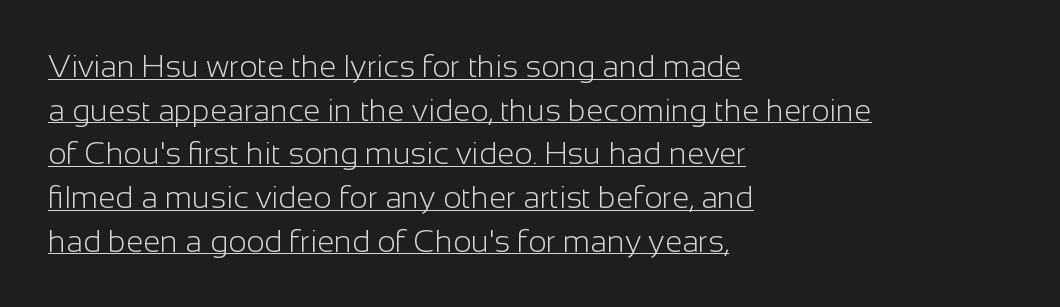
Q: Is the text bold? A: No.
Q: Is the text italic (slanted)? A: No, it is upright.
Q: Is the typeface a serif or a sans-serif typeface? A: Sans-serif.
Q: Is the text underlined? A: Yes.
Q: How is the paragraph aligned? A: Left-aligned.
Q: Is the spacing between letters normal or unusually wide? A: Normal.
Q: Is the spacing between lines tight, normal or loose? A: Normal.
Q: Width (condensed, normal, or wide)? A: Normal.
Q: Stroke contrast? A: Low.
Q: x-height? A: Medium.
Q: Monospaced? A: No.
